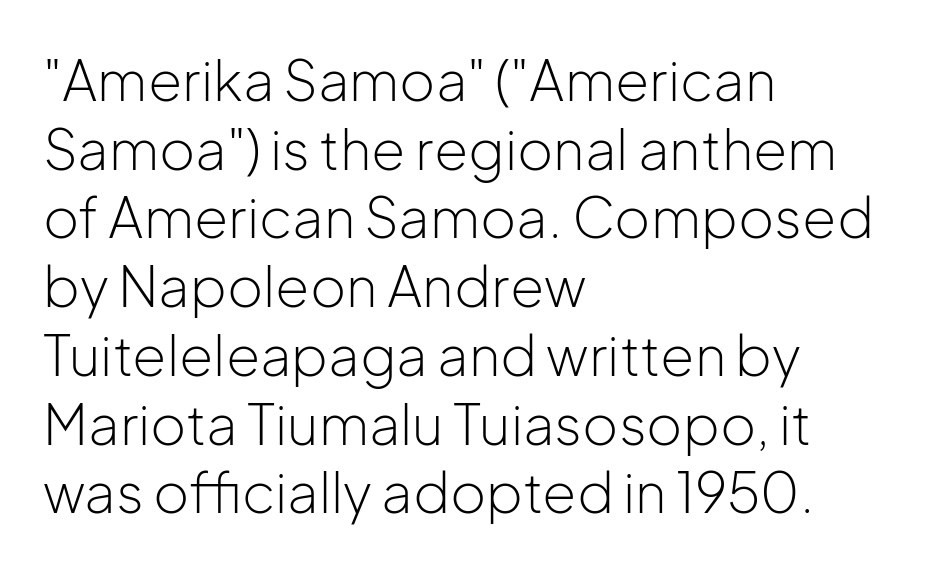
The image shows 55 px light sans-serif type, upright; set left-aligned, normal line spacing (1.25x), normal letter spacing, not underlined; low stroke contrast and a medium x-height.
